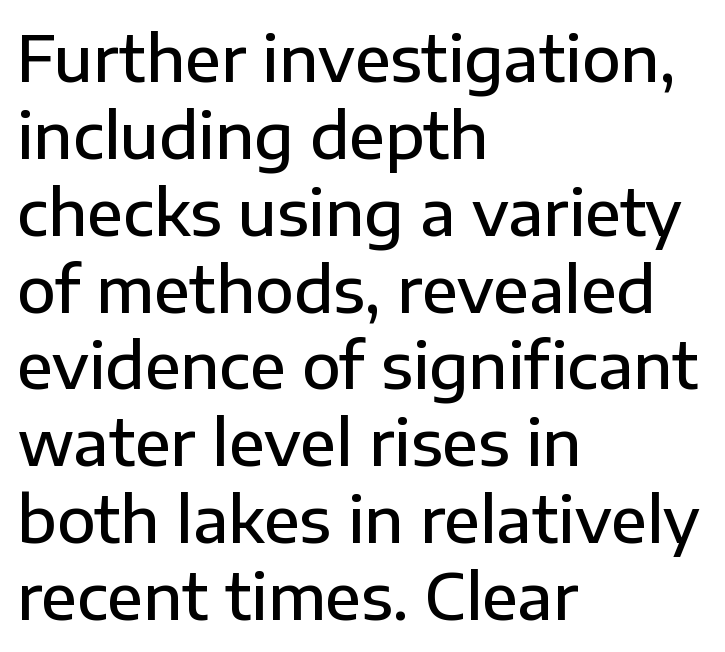
{"serif": "no", "italic": "no", "bold": "semi", "weight": "semibold", "width": "normal", "stroke_contrast": "low", "x_height": "medium", "monospaced": "no", "underline": "no", "align": "left", "line_spacing_ratio": 1.22, "letter_spacing": "normal", "letter_spacing_em": 0.0, "glyph_px": 63}
